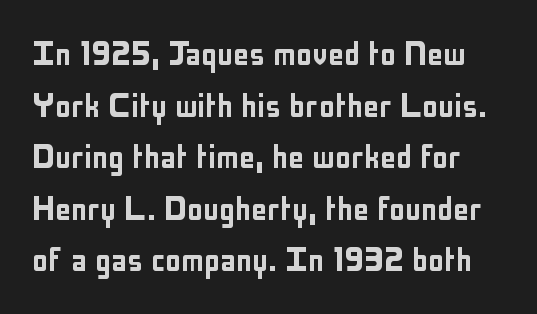
Q: Is the text italic (slanted)? A: No, it is upright.
Q: Is the typeface a serif or a sans-serif typeface? A: Sans-serif.
Q: Is the text underlined? A: No.
Q: Is the spacing between letters normal or unusually wide? A: Normal.
Q: Is the spacing between lines tight, normal or loose? A: Normal.
Q: Width (condensed, normal, or wide)? A: Condensed.
Q: Stroke contrast? A: Low.
Q: x-height? A: Medium.
Q: Monospaced? A: No.
